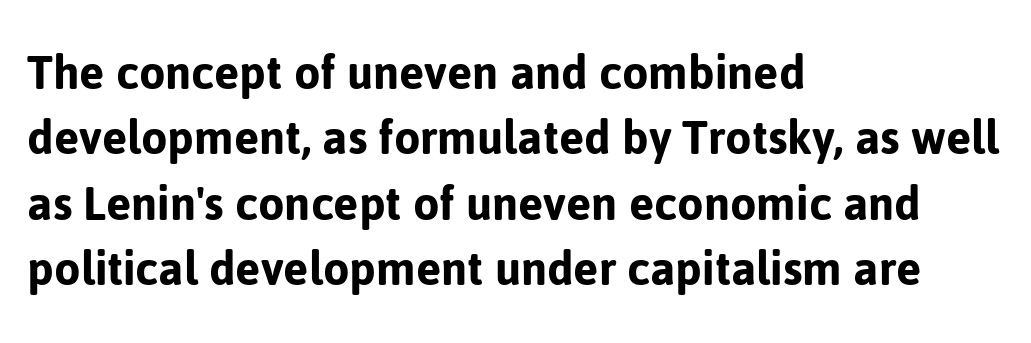
{"serif": "no", "italic": "no", "width": "normal", "stroke_contrast": "low", "x_height": "medium", "monospaced": "no", "underline": "no", "align": "left", "line_spacing_ratio": 1.21, "letter_spacing": "normal", "letter_spacing_em": 0.0, "glyph_px": 54}
